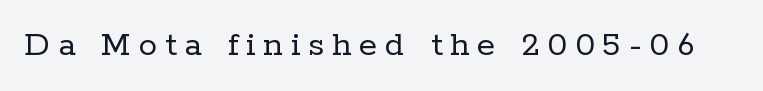
{"serif": "yes", "italic": "no", "bold": "no", "weight": "regular", "width": "normal", "stroke_contrast": "low", "x_height": "medium", "monospaced": "no", "underline": "no", "letter_spacing": "wide", "letter_spacing_em": 0.21, "glyph_px": 37}
